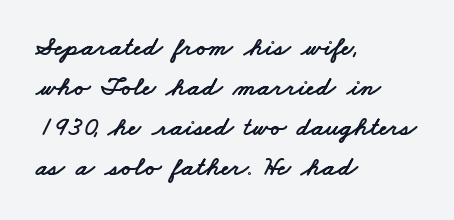
The image shows 27 px text type; set left-aligned, normal line spacing (1.48x), normal letter spacing, not underlined.
